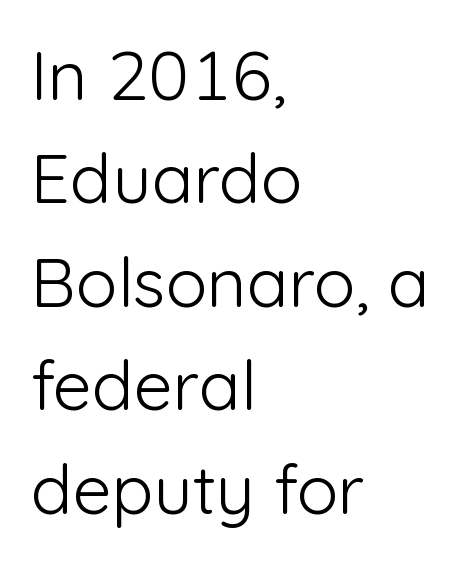
{"serif": "no", "italic": "no", "bold": "no", "weight": "light", "width": "normal", "stroke_contrast": "low", "x_height": "medium", "monospaced": "no", "underline": "no", "align": "left", "line_spacing": "normal", "line_spacing_ratio": 1.5, "letter_spacing": "normal", "letter_spacing_em": 0.0, "glyph_px": 69}
